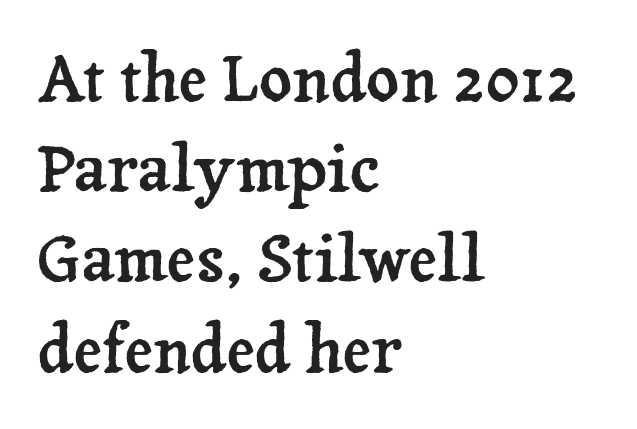
{"serif": "yes", "italic": "no", "width": "normal", "stroke_contrast": "low", "x_height": "medium", "monospaced": "no", "underline": "no", "align": "left", "line_spacing": "normal", "line_spacing_ratio": 1.41, "letter_spacing": "normal", "letter_spacing_em": 0.0, "glyph_px": 64}
